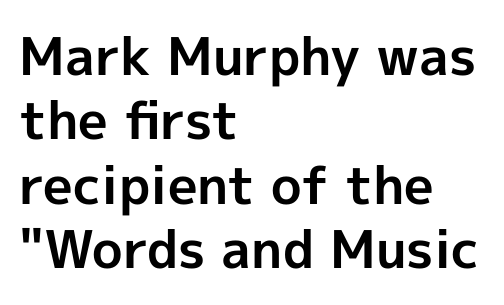
On the weight axis this lands at bold, roughly 700. Grotesque or geometric, the face here clearly has no serifs. Quick note: underline off. The setting favours the left margin, as ordinary paragraphs usually do.
